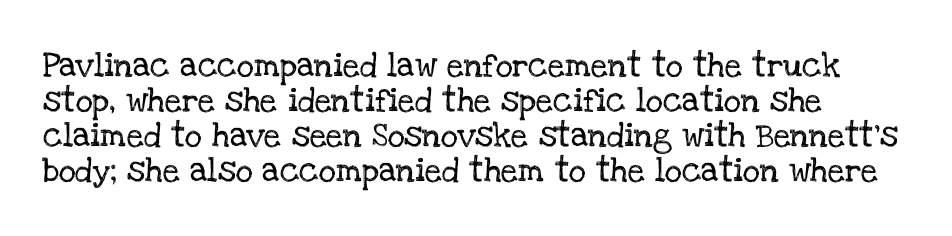
The image shows 24 px text type, upright; set left-aligned, normal line spacing (1.46x), normal letter spacing, not underlined.
